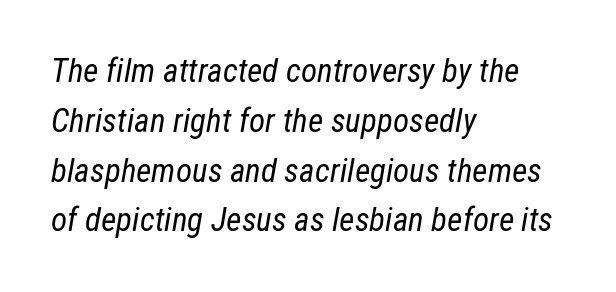
Rule under the text: the space is simply empty. What stands out about the letter spacing? Nothing — it is the standard amount. Character widths vary here, with narrow letters taking less room than wide ones. Each stroke keeps to a modest, everyday thickness or less. Horizontal alignment here is leftward, the default for most running prose. These lines were composed using italics.
